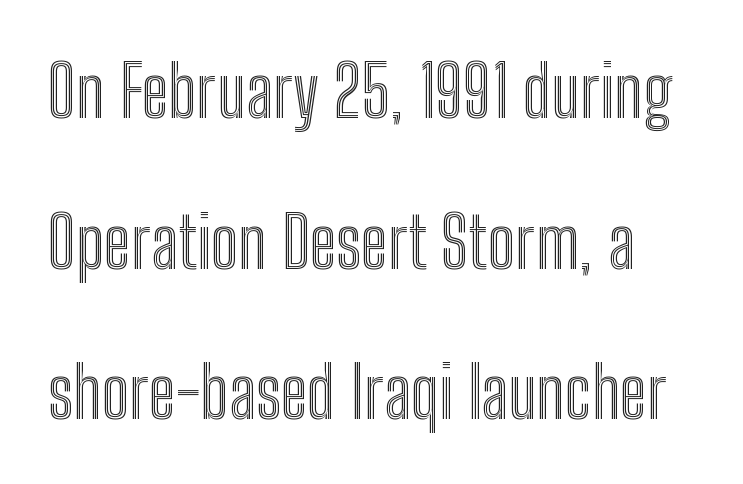
Q: Is the text italic (slanted)? A: No, it is upright.
Q: Is the text underlined? A: No.
Q: Is the spacing between letters normal or unusually wide? A: Normal.
Q: Is the spacing between lines tight, normal or loose? A: Loose.
Q: Width (condensed, normal, or wide)? A: Condensed.
Q: x-height? A: Medium.
Q: Monospaced? A: No.
